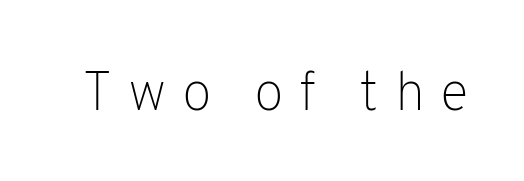
This sample uses a sans-serif face. These glyphs show unthickened strokes, regular width or finer. These lines are rendered in a variable-pitch font. Letters rest on an invisible, unmarked baseline.
